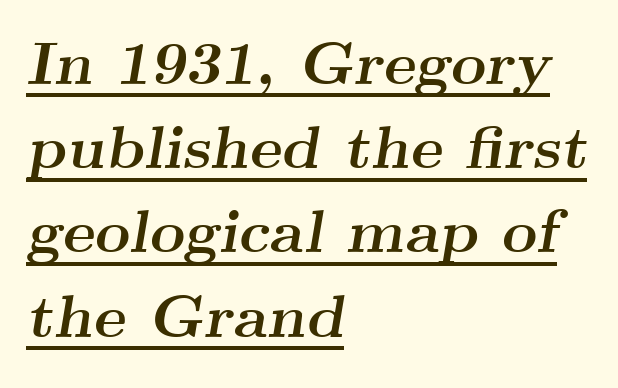
Tall strokes in this sample are angled rather than plumb. This block has exactly the height ordinary leading produces. The passage shown is underscored from start to finish. The font family rendered here belongs to the serif group. Students, note that the glyphs here touch the page at normal intervals.
